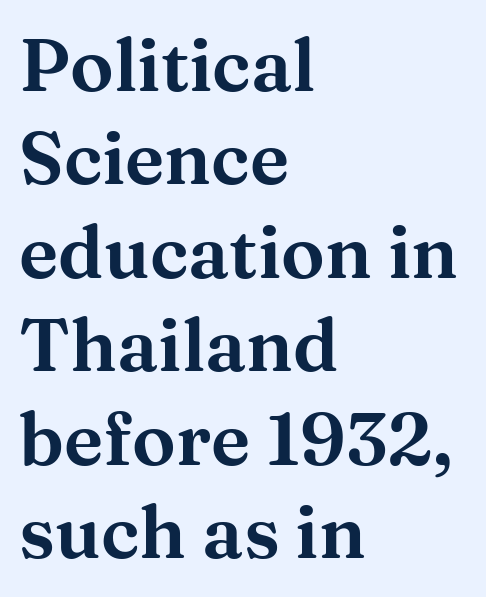
The image shows 73 px wide serif type, upright; set left-aligned, normal line spacing (1.28x), normal letter spacing, not underlined; medium stroke contrast and a medium x-height.
